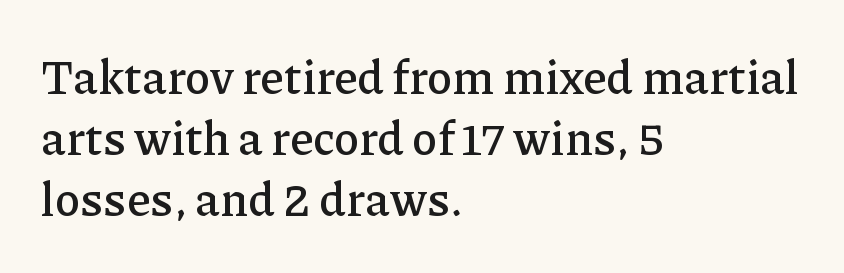
{"serif": "yes", "italic": "no", "width": "normal", "stroke_contrast": "low", "x_height": "medium", "monospaced": "no", "underline": "no", "align": "left", "line_spacing": "normal", "line_spacing_ratio": 1.3, "letter_spacing": "normal", "letter_spacing_em": 0.0, "glyph_px": 47}
